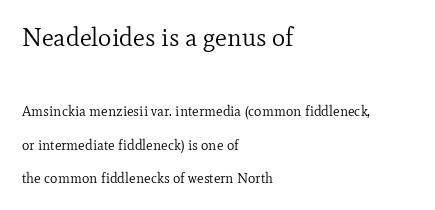
Q: Is the text bold? A: No.
Q: Is the text italic (slanted)? A: No, it is upright.
Q: Is the text underlined? A: No.
Q: How is the paragraph aligned? A: Left-aligned.
Q: Is the spacing between letters normal or unusually wide? A: Normal.
Q: Is the spacing between lines tight, normal or loose? A: Loose.
Q: Which block of text is set in a larger size, the first (top) or the second (bottom)? A: The first (top) one.
